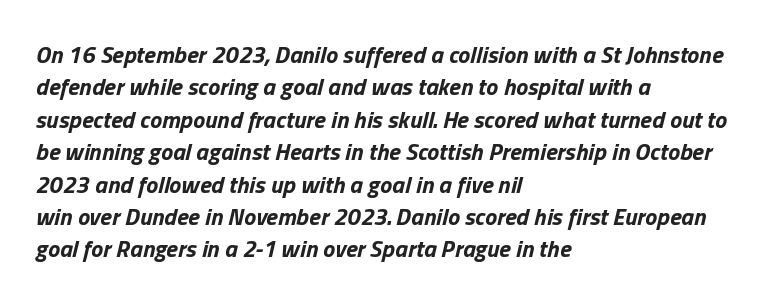
The image shows 24 px bold type, italic (leaning right); set left-aligned, normal line spacing (1.35x), normal letter spacing, not underlined.
